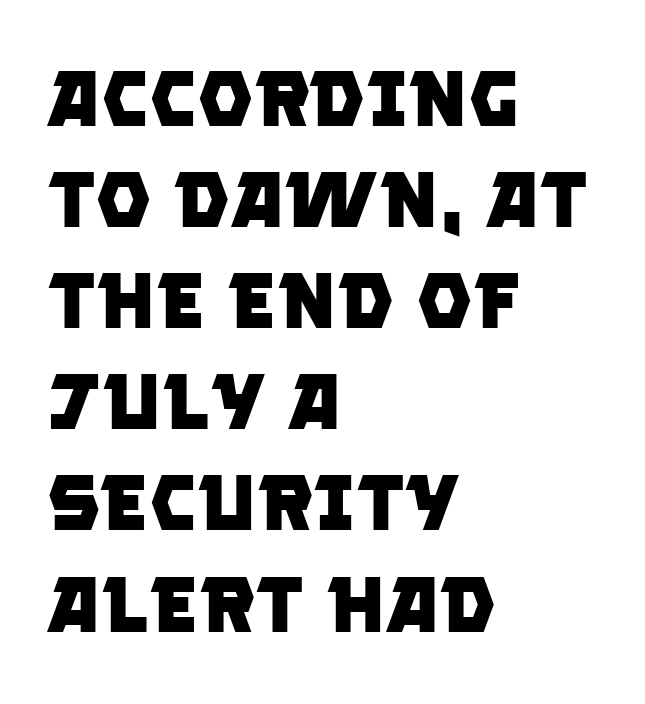
Honestly, the row spacing looks completely unremarkable. The type is set solid horizontally, with unmodified tracking. In CSS terms this would be text-align: left. Has an underline been added? It has not. Stroke terminals: plain, sans-serif. Typesetter's note: full bold, strokes at maximum text heaviness.
